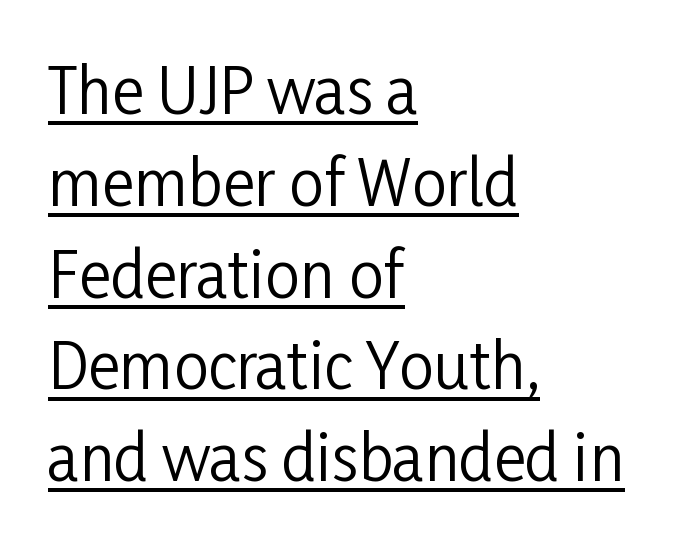
Q: Is the text bold? A: No.
Q: Is the text italic (slanted)? A: No, it is upright.
Q: Is the typeface a serif or a sans-serif typeface? A: Sans-serif.
Q: Is the text underlined? A: Yes.
Q: How is the paragraph aligned? A: Left-aligned.
Q: Is the spacing between letters normal or unusually wide? A: Normal.
Q: Is the spacing between lines tight, normal or loose? A: Normal.
Q: Width (condensed, normal, or wide)? A: Condensed.
Q: Stroke contrast? A: Low.
Q: x-height? A: Medium.
Q: Monospaced? A: No.
